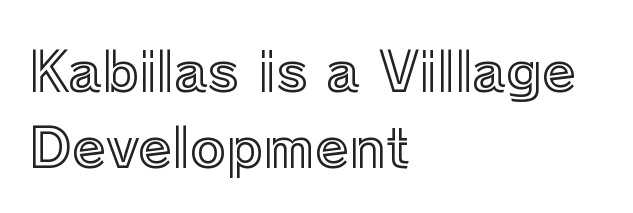
Q: Is the text italic (slanted)? A: No, it is upright.
Q: Is the text underlined? A: No.
Q: How is the paragraph aligned? A: Left-aligned.
Q: Is the spacing between letters normal or unusually wide? A: Normal.
Q: Is the spacing between lines tight, normal or loose? A: Normal.
Q: Width (condensed, normal, or wide)? A: Normal.
Q: x-height? A: Medium.
Q: Monospaced? A: No.
